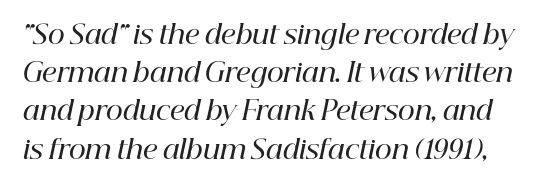
Compared with typical body copy, the letter spacing here is the same. The foot of each line stays bare and open. These words are printed semibold, heavier than regular yet not bold. Successive baselines arrive at the customary interval. The glyphs look as if they've been sheared to an angle.
